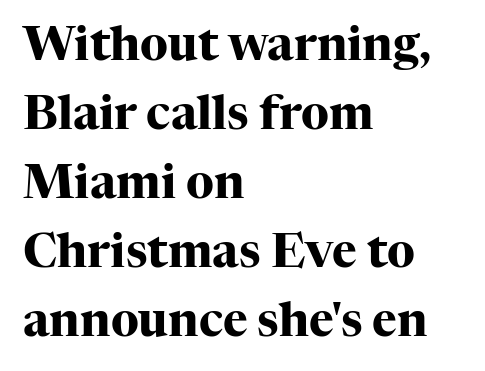
Q: Is the text bold? A: Yes.
Q: Is the text italic (slanted)? A: No, it is upright.
Q: Is the typeface a serif or a sans-serif typeface? A: Serif.
Q: Is the text underlined? A: No.
Q: How is the paragraph aligned? A: Left-aligned.
Q: Is the spacing between letters normal or unusually wide? A: Normal.
Q: Is the spacing between lines tight, normal or loose? A: Normal.
Q: Width (condensed, normal, or wide)? A: Normal.
Q: Stroke contrast? A: High.
Q: x-height? A: Medium.
Q: Monospaced? A: No.
